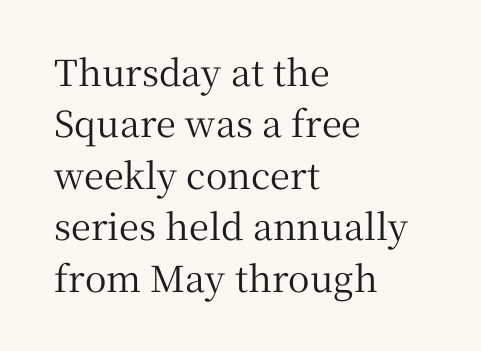
Q: Is the text italic (slanted)? A: No, it is upright.
Q: Is the typeface a serif or a sans-serif typeface? A: Serif.
Q: Is the text underlined? A: No.
Q: How is the paragraph aligned? A: Left-aligned.
Q: Is the spacing between letters normal or unusually wide? A: Normal.
Q: Is the spacing between lines tight, normal or loose? A: Normal.
Q: Width (condensed, normal, or wide)? A: Normal.
Q: Stroke contrast? A: Medium.
Q: x-height? A: Medium.
Q: Monospaced? A: No.
